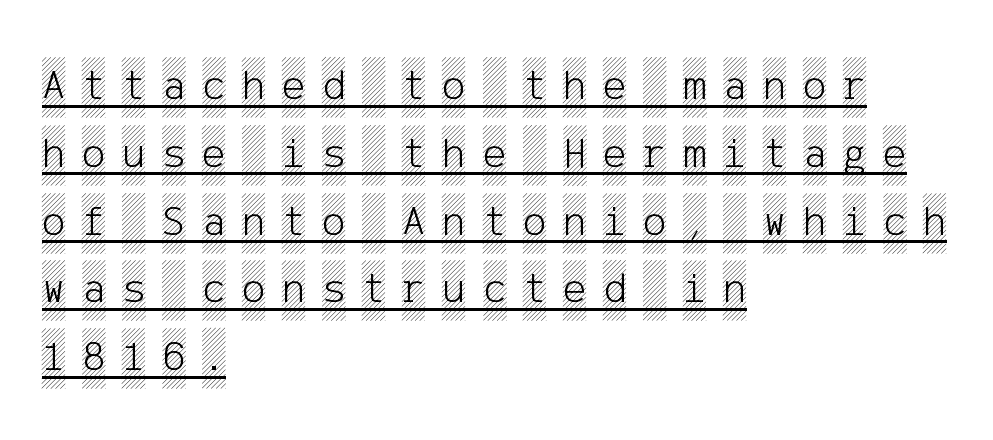
Students, note that the glyphs here are deliberately spaced far apart. No italicization has been applied; the sample stays upright. Vertically, the passage feels balanced, rows spaced as you'd expect. Is there an underline? Yes — a line sits under the letters. Does the copy run flush right? No — it runs flush left.
